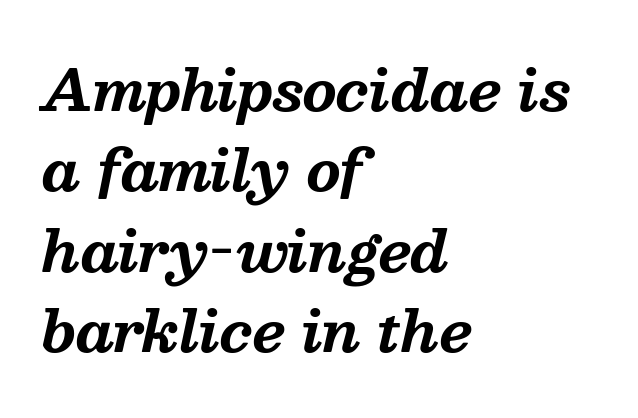
The image shows 55 px bold serif type, italic (leaning right); set left-aligned, normal line spacing (1.46x), normal letter spacing, not underlined; medium stroke contrast and a medium x-height.
